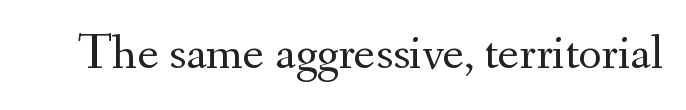
{"serif": "yes", "italic": "no", "bold": "no", "weight": "regular", "width": "normal", "stroke_contrast": "medium", "x_height": "small", "monospaced": "no", "underline": "no", "letter_spacing": "normal", "letter_spacing_em": 0.0, "glyph_px": 50}
